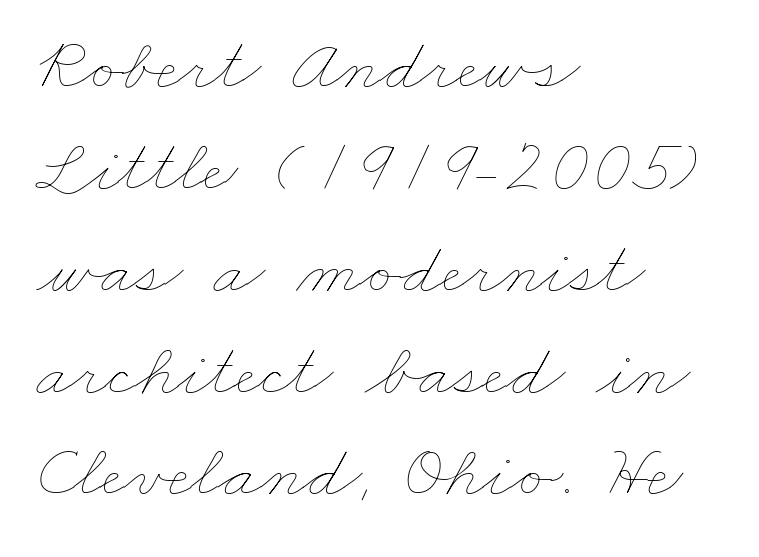
The image shows 76 px thin, wide type; set left-aligned, normal line spacing (1.34x), normal letter spacing, not underlined; low stroke contrast and a small x-height.
